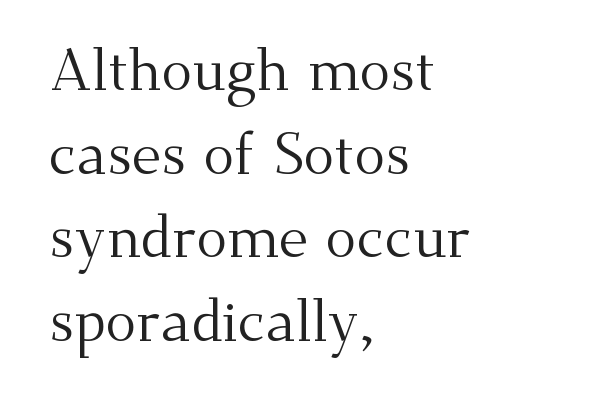
This rendering employs a face with finishing strokes, i.e., a serif. Evenly set lines give the paragraph a standard silhouette. The passage shown has conventional tracking throughout. Does the copy run flush right? No — it runs flush left. The space beneath each line is pristine and unruled.
